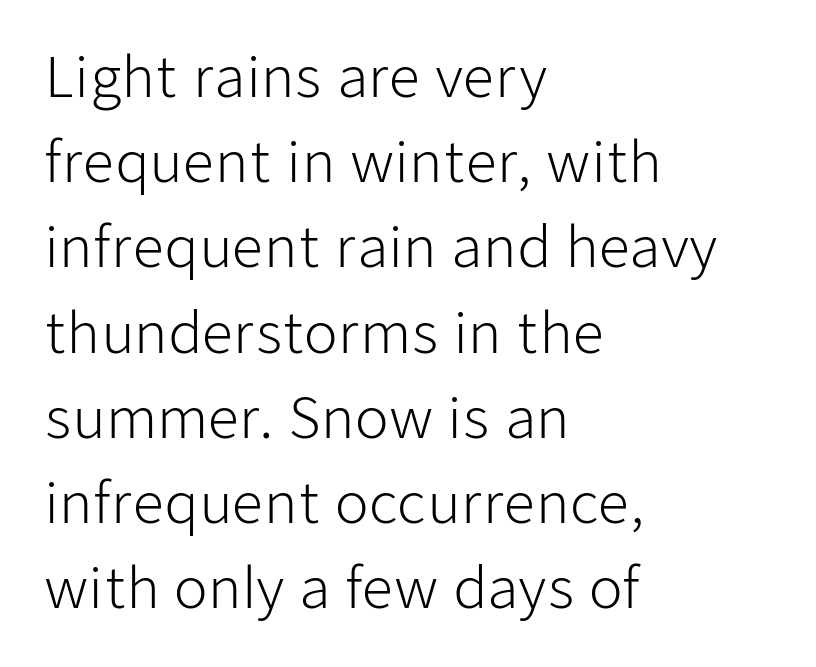
The image shows 55 px light sans-serif type, upright; set left-aligned, normal line spacing (1.55x), normal letter spacing, not underlined; low stroke contrast and a medium x-height.
